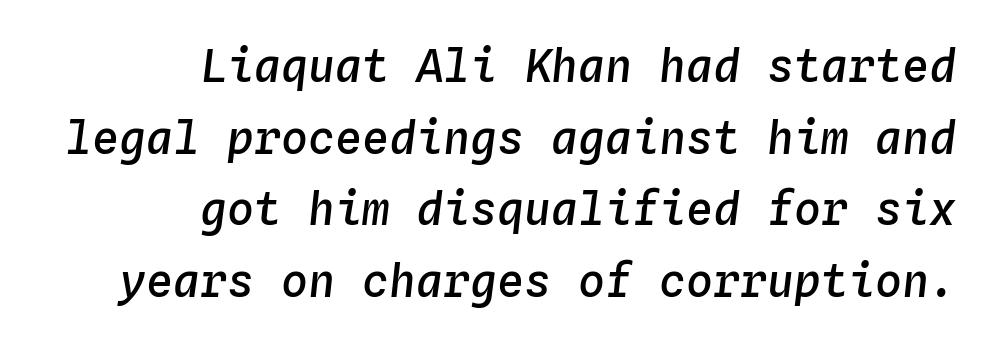
Typesetter's note: demi weight, one step under bold. A bare baseline throughout the passage. Think of a typewriter: that constant character pitch is what you see here. A typesetter would mark this as italic. Evenly set lines give the paragraph a standard silhouette. These lines are set flush right with a ragged left edge.
